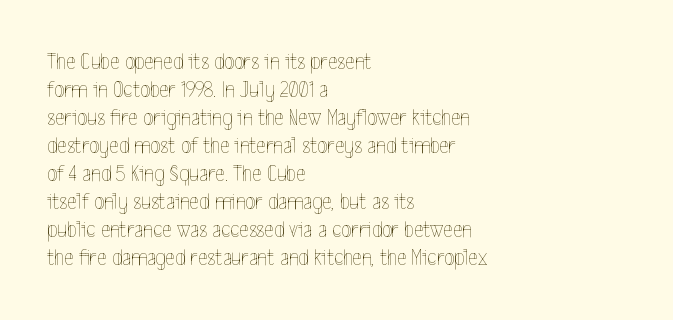
Every stem runs plumb, perpendicular to the baseline. Layout note: lines flush left. Decoration check: the copy has no underline. Short note: letters normally spaced.
